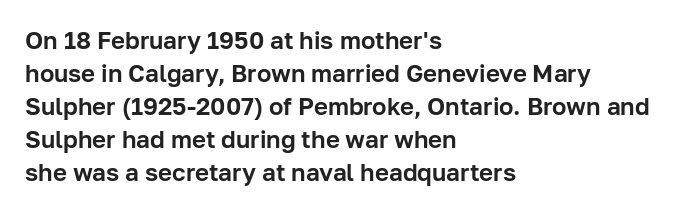
The image shows 24 px text type, upright; set left-aligned, normal line spacing (1.38x), normal letter spacing, not underlined.
